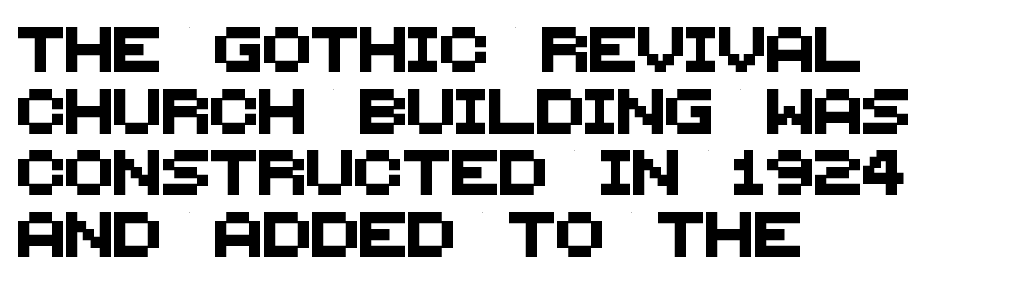
{"serif": "no", "width": "normal", "stroke_contrast": "medium", "x_height": "large", "monospaced": "no", "underline": "no", "align": "left", "line_spacing": "normal", "line_spacing_ratio": 1.37, "letter_spacing": "normal", "letter_spacing_em": 0.0, "glyph_px": 45}
